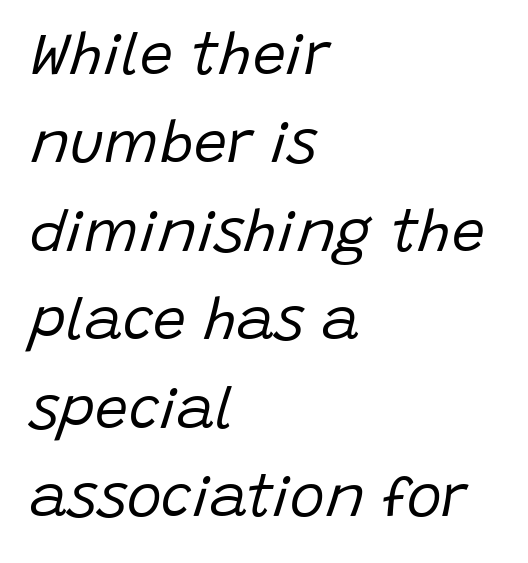
{"italic": "yes", "lean": "right", "slant_degrees": 15, "bold": "no", "weight": "regular", "width": "normal", "stroke_contrast": "low", "x_height": "large", "monospaced": "no", "underline": "no", "align": "left", "line_spacing": "normal", "line_spacing_ratio": 1.5, "letter_spacing": "normal", "letter_spacing_em": 0.0, "glyph_px": 59}
